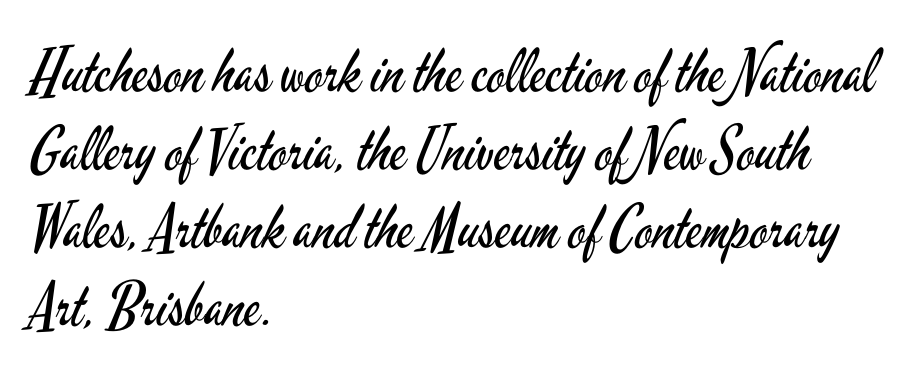
Q: Is the text bold? A: No.
Q: Is the text italic (slanted)? A: Yes.
Q: Is the typeface a serif or a sans-serif typeface? A: Sans-serif.
Q: Is the text underlined? A: No.
Q: How is the paragraph aligned? A: Left-aligned.
Q: Is the spacing between letters normal or unusually wide? A: Normal.
Q: Is the spacing between lines tight, normal or loose? A: Normal.
Q: Width (condensed, normal, or wide)? A: Condensed.
Q: Stroke contrast? A: Low.
Q: x-height? A: Small.
Q: Monospaced? A: No.
